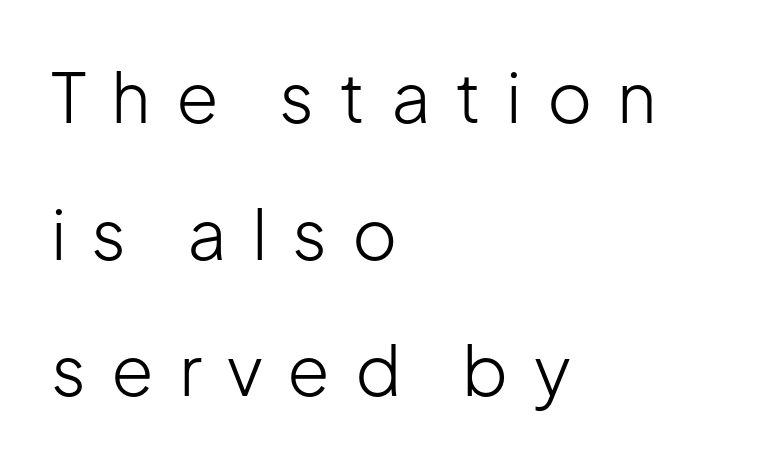
{"serif": "no", "italic": "no", "bold": "no", "weight": "light", "width": "normal", "stroke_contrast": "low", "x_height": "medium", "monospaced": "no", "underline": "no", "align": "left", "line_spacing": "loose", "line_spacing_ratio": 1.98, "letter_spacing": "wide", "letter_spacing_em": 0.36, "glyph_px": 69}
